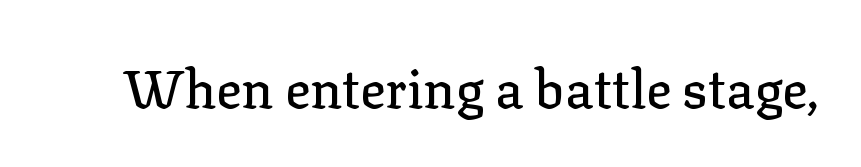
The image shows 53 px serif type, upright; set normal letter spacing, not underlined; low stroke contrast and a medium x-height.
